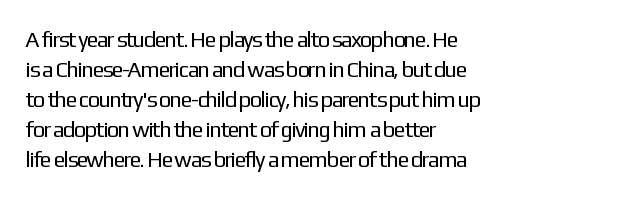
{"italic": "no", "bold": "no", "underline": "no", "align": "left", "line_spacing": "normal", "line_spacing_ratio": 1.36, "letter_spacing": "normal", "letter_spacing_em": 0.0, "glyph_px": 22}
